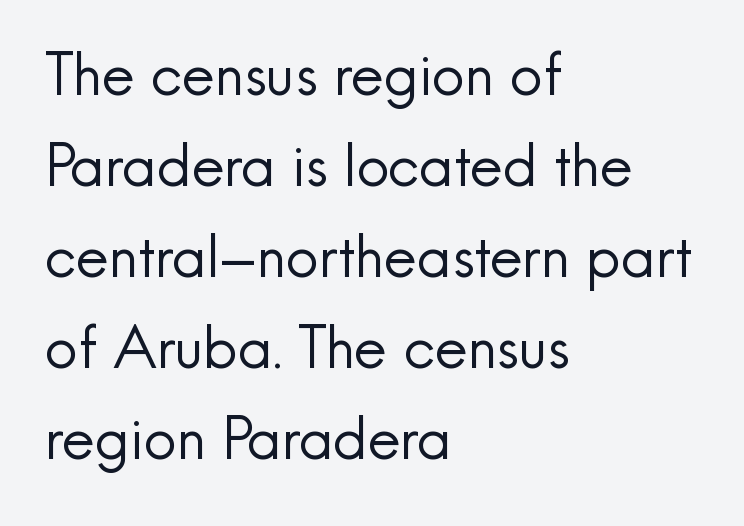
The image shows 58 px regular-weight sans-serif type, upright; set left-aligned, normal line spacing (1.57x), normal letter spacing, not underlined; a small x-height.
